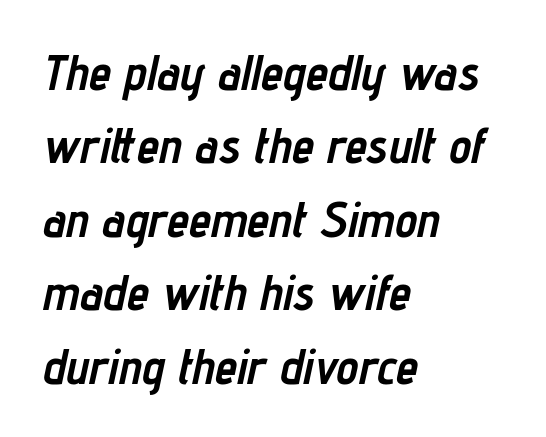
Q: Is the text bold? A: Yes.
Q: Is the text italic (slanted)? A: Yes, it leans right by about 12 degrees.
Q: Is the text underlined? A: No.
Q: How is the paragraph aligned? A: Left-aligned.
Q: Is the spacing between letters normal or unusually wide? A: Normal.
Q: Is the spacing between lines tight, normal or loose? A: Normal.
Q: Width (condensed, normal, or wide)? A: Condensed.
Q: Stroke contrast? A: Low.
Q: x-height? A: Medium.
Q: Monospaced? A: No.
